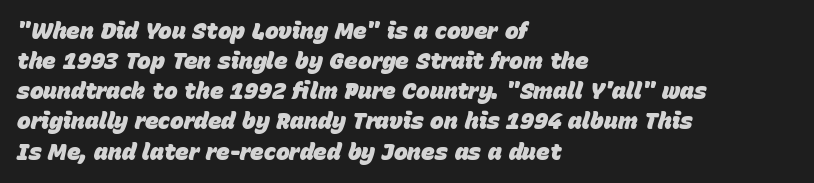
Strokes here are thick enough to call this a true bold. In terms of posture, this sample is oblique. No word sits above an underline. The paragraph shown leans on its left margin.
